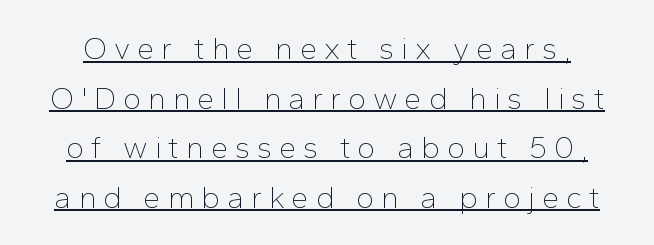
The image shows 31 px thin sans-serif type, upright; set normal line spacing (1.6x), unusually wide letter spacing (+0.22 em), underlined; low stroke contrast and a medium x-height.
